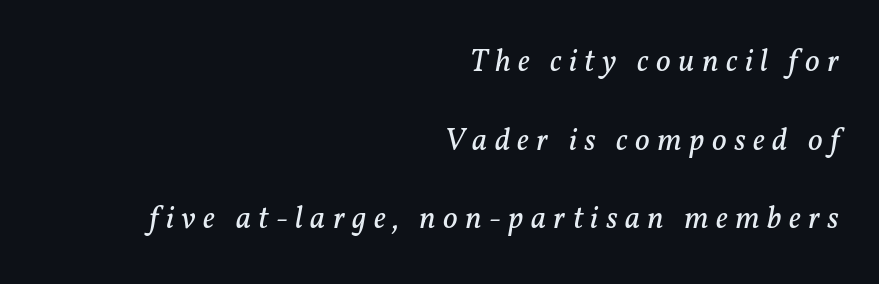
In terms of posture, this sample is oblique. Students, observe: this is what heavily led, spacious text looks like. Honestly, the letter spacing is so wide it's the main thing you notice. Do the characters align in a grid? No, the font is proportional.
